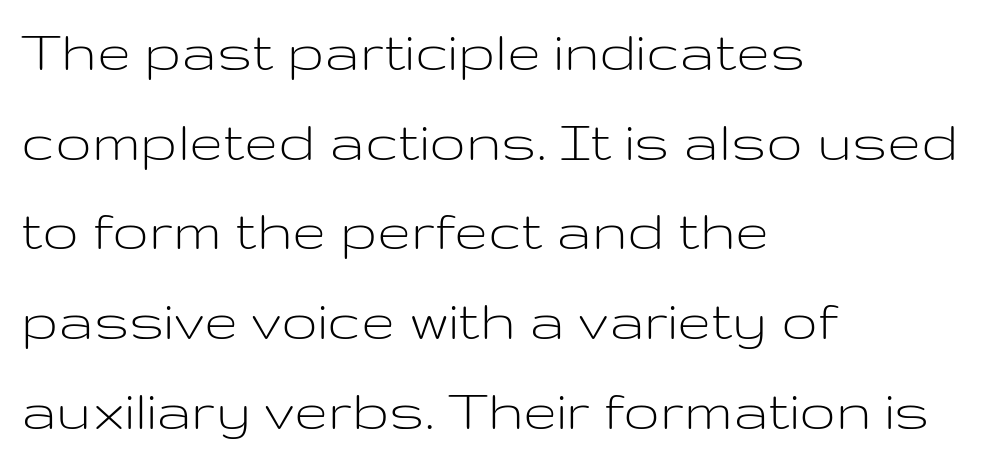
Anything drawn beneath the words? Only blank space. Layout note: lines flush left. You could not count columns in this text — the font is proportionally spaced. A typesetter would label this face a sans. A roman cut, with each character standing at attention.
